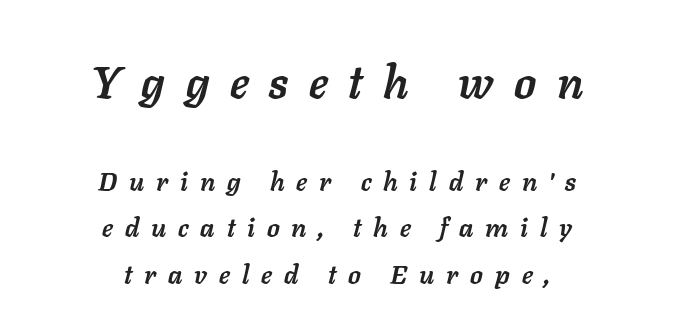
The image shows 45 px semibold type, italic (leaning right); set centered, line spacing 1.78x, unusually wide letter spacing (+0.46 em), not underlined; the first (top) block is 1.73x larger; low stroke contrast and a medium x-height.
